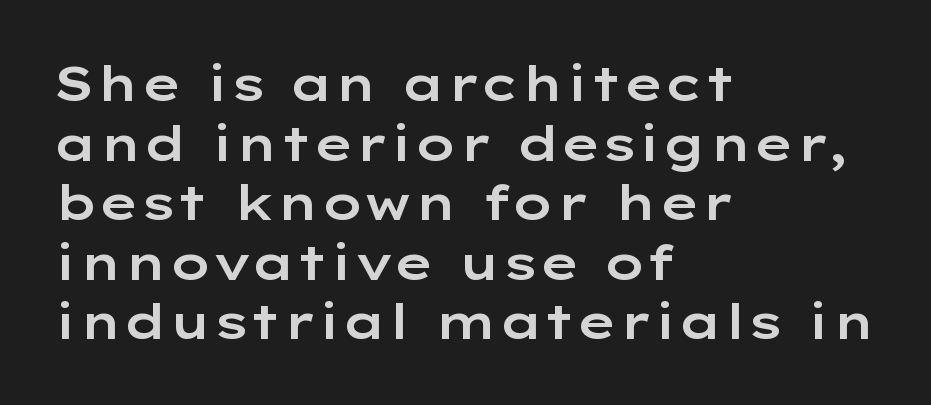
The image shows 48 px wide sans-serif type, upright; set left-aligned, line spacing 1.24x, normal letter spacing, not underlined; low stroke contrast and a medium x-height.
